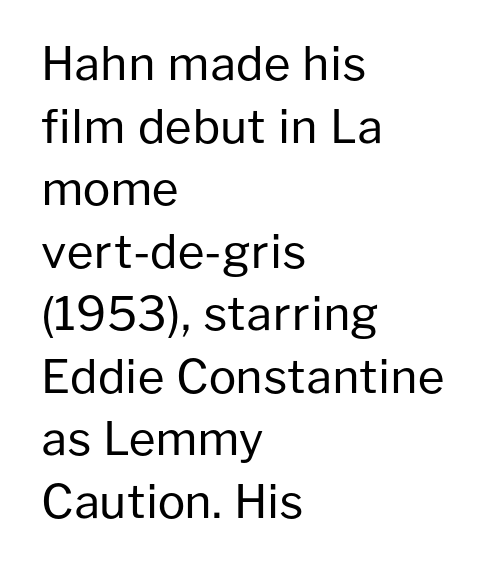
The image shows 46 px regular-weight sans-serif type, upright; set left-aligned, normal line spacing (1.36x), normal letter spacing, not underlined; low stroke contrast and a medium x-height.
